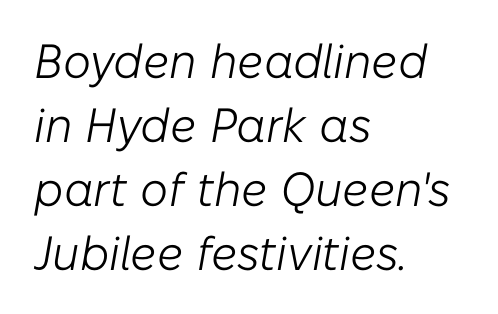
The image shows 48 px light type, italic (leaning right); set left-aligned, normal line spacing (1.33x), normal letter spacing, not underlined; low stroke contrast and a medium x-height.
